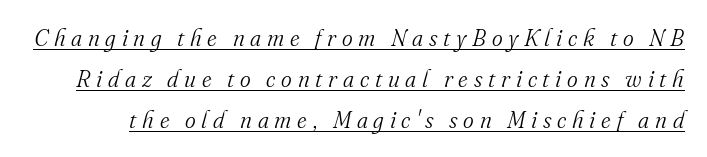
The image shows 23 px text type, italic (leaning right); set line spacing 1.78x, unusually wide letter spacing (+0.25 em), underlined.
